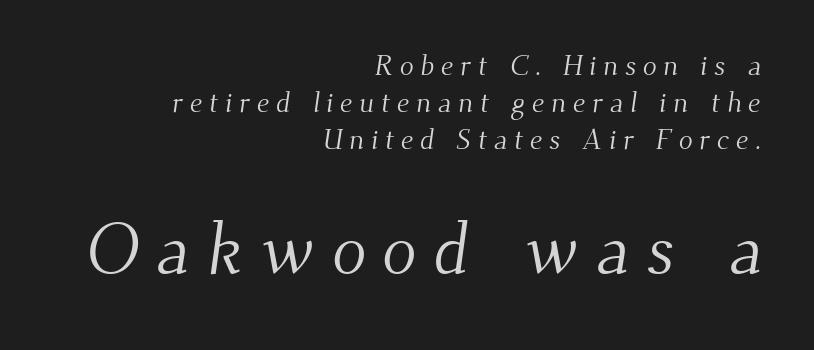
The image shows 72 px light serif type; set right-aligned, normal line spacing (1.28x), unusually wide letter spacing (+0.23 em), not underlined; the second (bottom) block is 2.48x larger; medium stroke contrast and a small x-height.
